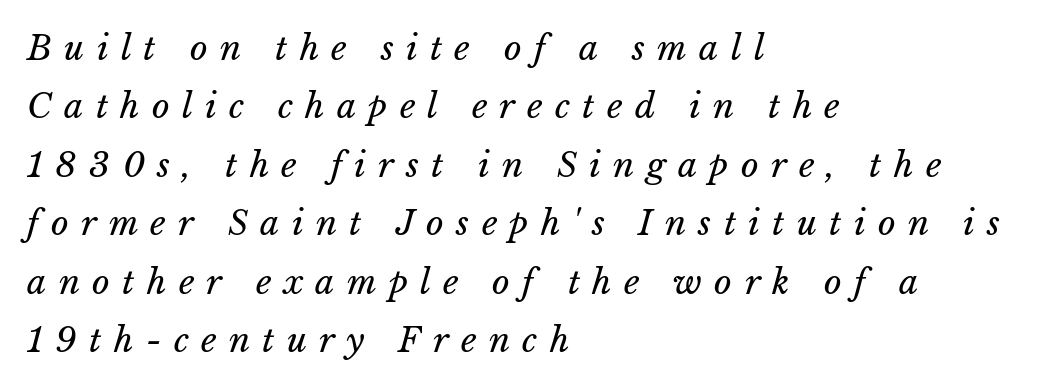
{"bold": "no", "weight": "regular", "width": "normal", "stroke_contrast": "low", "x_height": "medium", "monospaced": "no", "underline": "no", "align": "left", "line_spacing_ratio": 1.72, "letter_spacing": "wide", "letter_spacing_em": 0.36, "glyph_px": 34}
